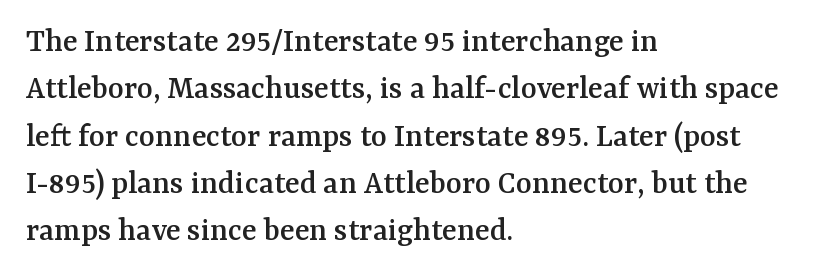
Q: Is the text italic (slanted)? A: No, it is upright.
Q: Is the typeface a serif or a sans-serif typeface? A: Serif.
Q: Is the text underlined? A: No.
Q: How is the paragraph aligned? A: Left-aligned.
Q: Is the spacing between letters normal or unusually wide? A: Normal.
Q: Is the spacing between lines tight, normal or loose? A: Normal.
Q: Width (condensed, normal, or wide)? A: Normal.
Q: Stroke contrast? A: Medium.
Q: x-height? A: Medium.
Q: Monospaced? A: No.
